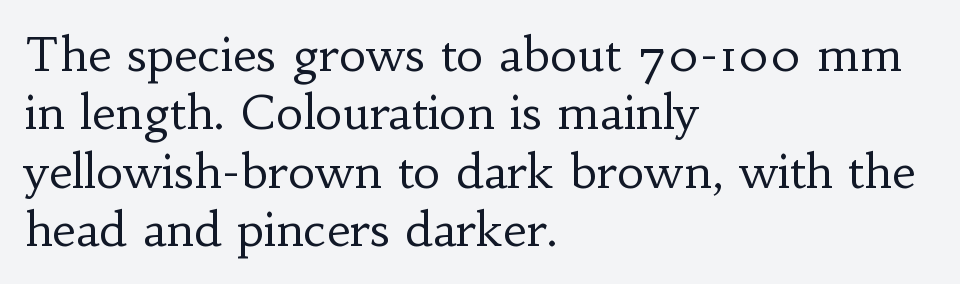
{"serif": "yes", "italic": "no", "bold": "no", "weight": "regular", "width": "normal", "stroke_contrast": "low", "x_height": "small", "monospaced": "no", "underline": "no", "align": "left", "line_spacing_ratio": 1.24, "letter_spacing": "normal", "letter_spacing_em": 0.0, "glyph_px": 47}
